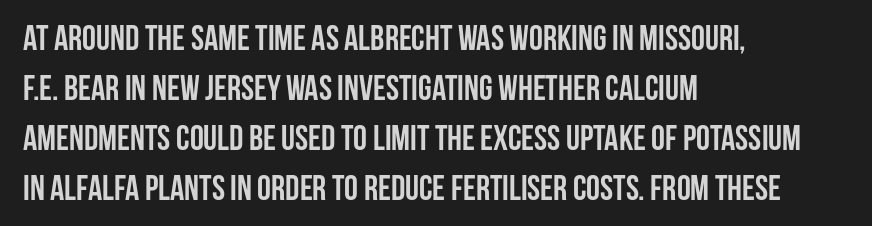
Q: Is the text bold? A: Yes.
Q: Is the text italic (slanted)? A: No, it is upright.
Q: Is the typeface a serif or a sans-serif typeface? A: Sans-serif.
Q: Is the text underlined? A: No.
Q: How is the paragraph aligned? A: Left-aligned.
Q: Is the spacing between letters normal or unusually wide? A: Normal.
Q: Is the spacing between lines tight, normal or loose? A: Normal.
Q: Width (condensed, normal, or wide)? A: Condensed.
Q: Stroke contrast? A: Low.
Q: x-height? A: Large.
Q: Monospaced? A: No.
